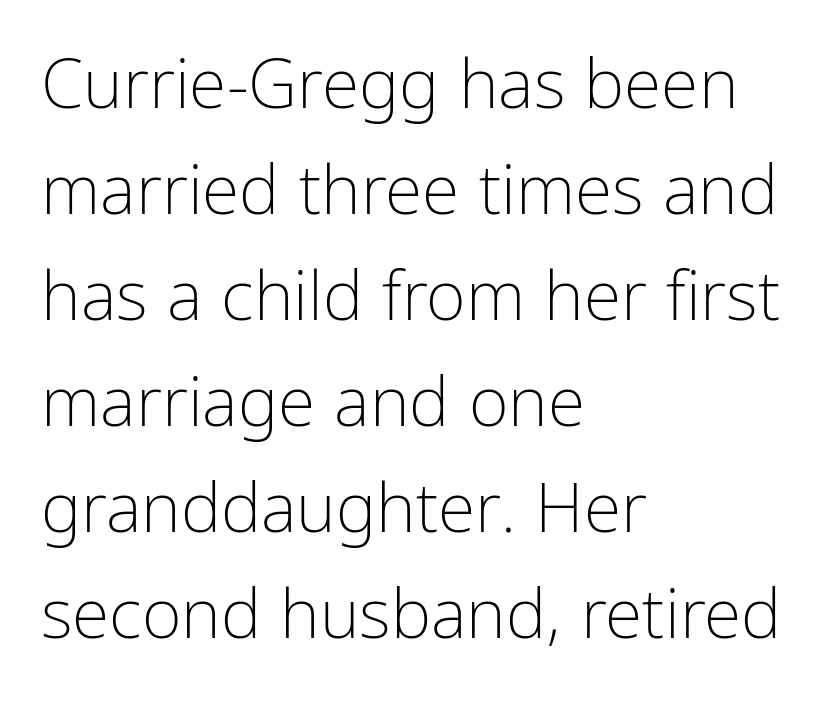
{"serif": "no", "italic": "no", "bold": "no", "weight": "light", "width": "condensed", "stroke_contrast": "low", "x_height": "medium", "monospaced": "no", "underline": "no", "align": "left", "line_spacing": "normal", "line_spacing_ratio": 1.56, "letter_spacing": "normal", "letter_spacing_em": 0.0, "glyph_px": 68}
